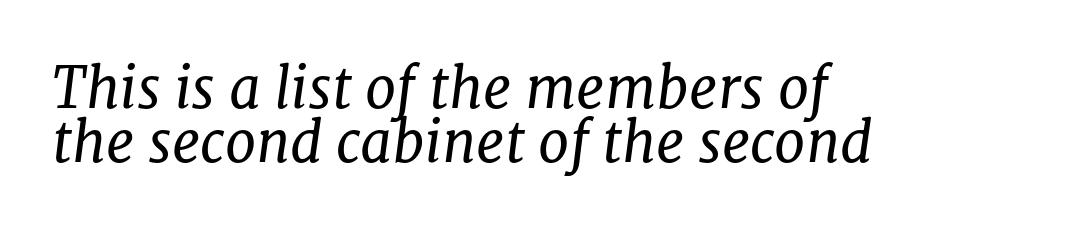
The image shows 56 px regular-weight serif type, italic (leaning right); set left-aligned, tight line spacing (0.96x), normal letter spacing, not underlined; low stroke contrast and a medium x-height.
